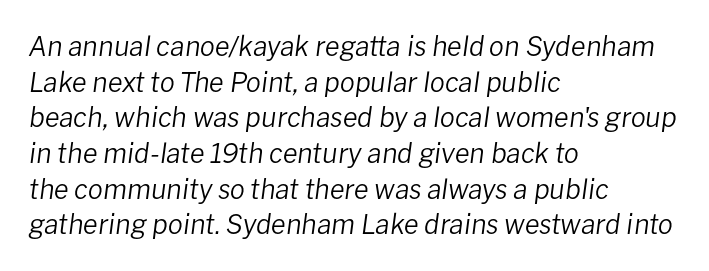
Q: Is the text bold? A: No.
Q: Is the text italic (slanted)? A: Yes, it leans right by about 8 degrees.
Q: Is the text underlined? A: No.
Q: How is the paragraph aligned? A: Left-aligned.
Q: Is the spacing between letters normal or unusually wide? A: Normal.
Q: Is the spacing between lines tight, normal or loose? A: Normal.
